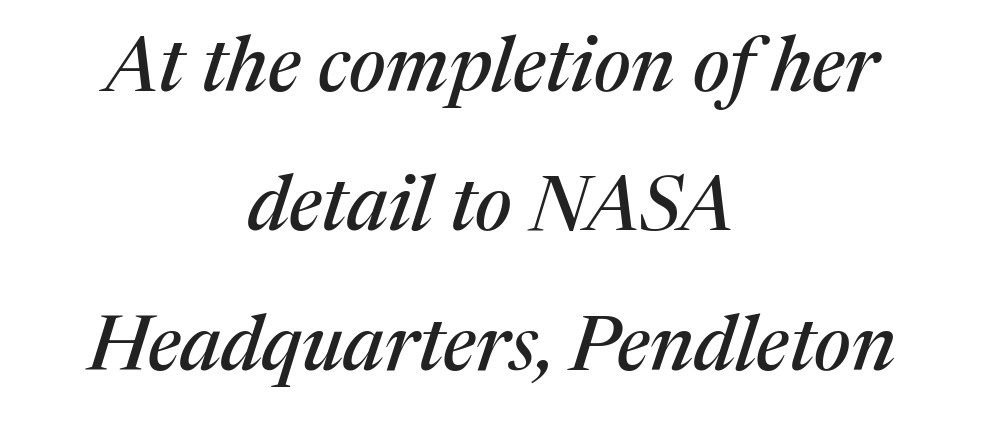
The face used here is proportionally spaced, like ordinary book or web type. There's an unmistakable incline to the writing here. Check the space under the baseline: it is left empty. Notice how the passage keeps no hard edge, just a central spine. Look at the tracking — it's just the regular setting, nothing added. Unlike a clean sans, this face finishes its strokes with serifs.
